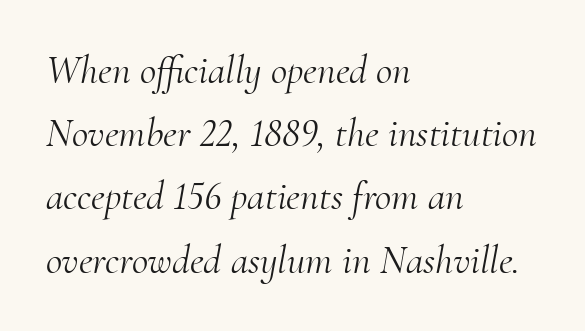
The image shows 40 px light serif type, italic (leaning right); set left-aligned, normal line spacing (1.58x), normal letter spacing, not underlined; medium stroke contrast and a small x-height.
